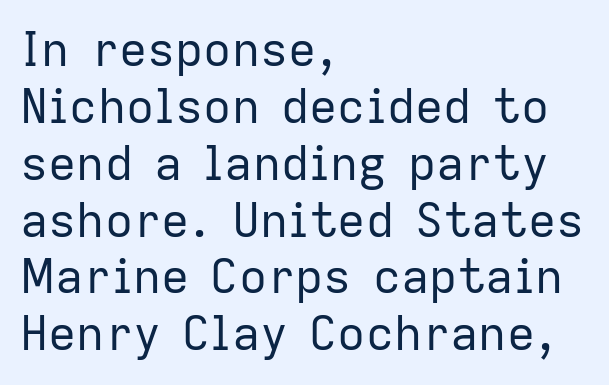
The type family on display is of the sans-serif kind. You could call the tracking neutral — neither tight nor loose. Upright lettering throughout. These lines are rendered in a variable-pitch font.
